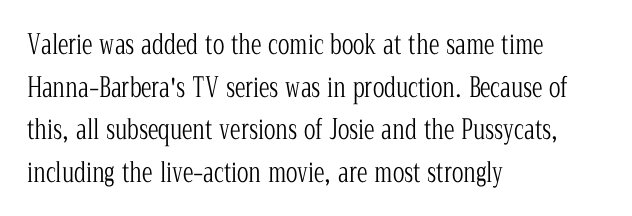
{"italic": "no", "bold": "no", "underline": "no", "align": "left", "line_spacing": "normal", "line_spacing_ratio": 1.58, "letter_spacing": "normal", "letter_spacing_em": 0.0, "glyph_px": 27}
